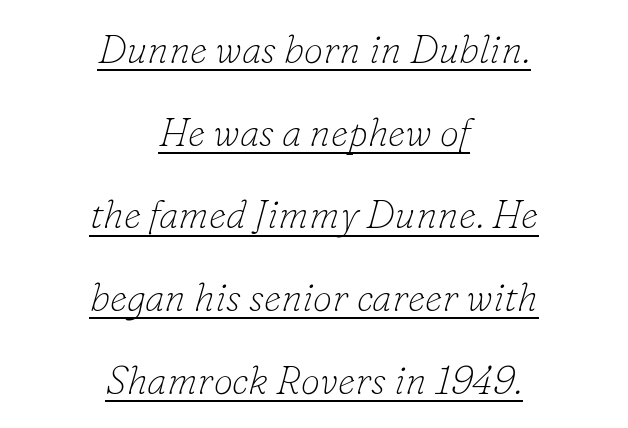
Yep, that's italic — everything's leaning. Leading is clearly above the norm, producing a sparse column. Spacing verdict: proportional, widths tailored to each character. The sample's only ornament is a line tracing under the words.
